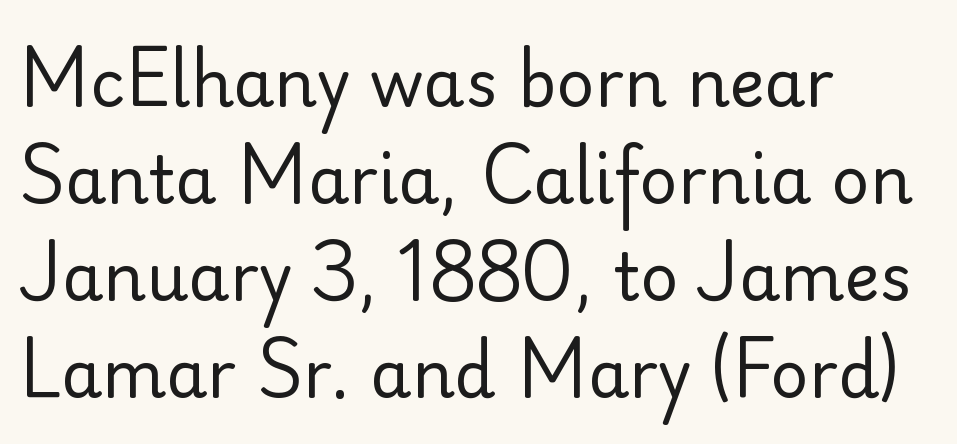
{"serif": "no", "italic": "no", "bold": "no", "weight": "regular", "width": "normal", "stroke_contrast": "low", "x_height": "small", "monospaced": "no", "underline": "no", "align": "left", "line_spacing": "normal", "line_spacing_ratio": 1.47, "letter_spacing": "normal", "letter_spacing_em": 0.0, "glyph_px": 66}
